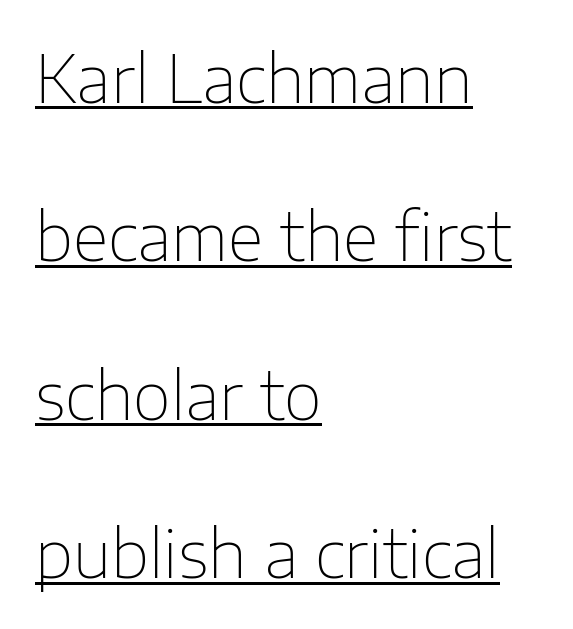
The image shows 66 px thin sans-serif type, upright; set left-aligned, loose line spacing (2.4x), normal letter spacing, underlined; low stroke contrast and a medium x-height.
